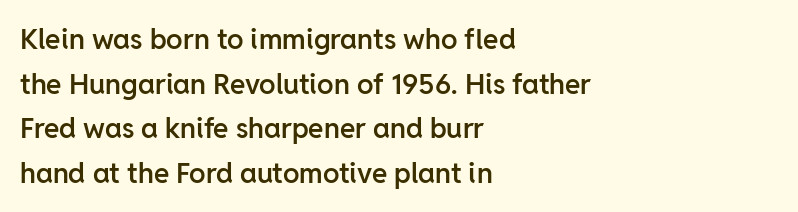
Proportional: the letters do not fall into vertical columns. The letters carry no serifs — their stems end cleanly without finishing strokes. The area under the type is left untouched. When letters stand straight like this, we call the style roman or upright. Caption: multi-line text, flush left, ragged right.
